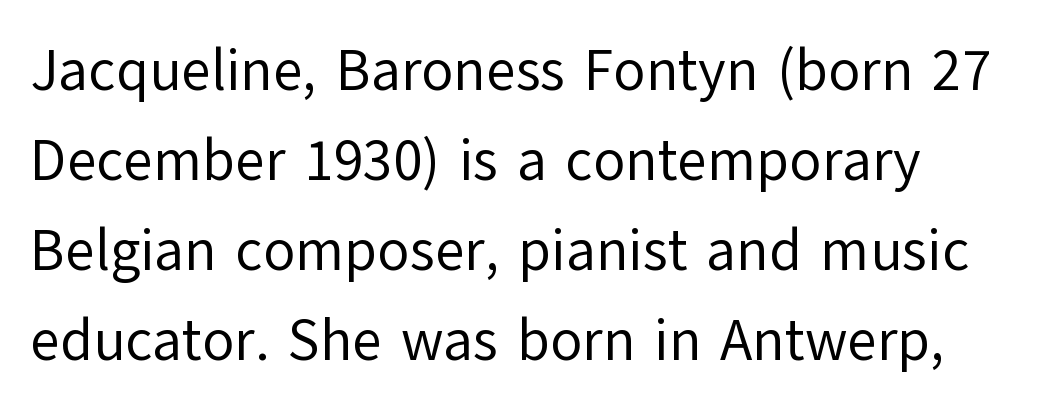
Q: Is the text bold? A: No.
Q: Is the text italic (slanted)? A: No, it is upright.
Q: Is the typeface a serif or a sans-serif typeface? A: Sans-serif.
Q: Is the text underlined? A: No.
Q: How is the paragraph aligned? A: Left-aligned.
Q: Is the spacing between letters normal or unusually wide? A: Normal.
Q: Is the spacing between lines tight, normal or loose? A: Normal.
Q: Width (condensed, normal, or wide)? A: Normal.
Q: Stroke contrast? A: Low.
Q: x-height? A: Medium.
Q: Monospaced? A: No.
